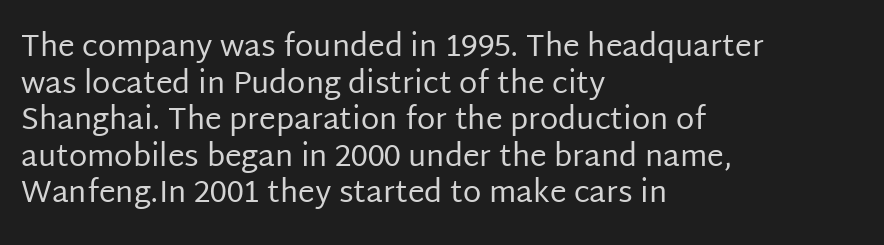
{"serif": "no", "italic": "no", "bold": "no", "weight": "regular", "width": "normal", "stroke_contrast": "low", "x_height": "large", "monospaced": "no", "underline": "no", "align": "left", "line_spacing_ratio": 1.22, "letter_spacing": "normal", "letter_spacing_em": 0.0, "glyph_px": 30}
